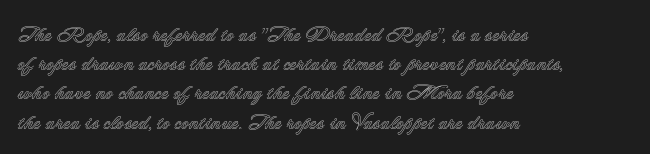
Q: Is the text italic (slanted)? A: Yes.
Q: Is the text underlined? A: No.
Q: How is the paragraph aligned? A: Left-aligned.
Q: Is the spacing between letters normal or unusually wide? A: Normal.
Q: Is the spacing between lines tight, normal or loose? A: Normal.
